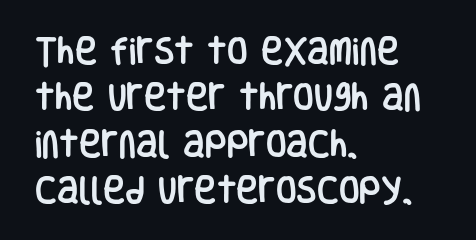
Q: Is the text italic (slanted)? A: No, it is upright.
Q: Is the typeface a serif or a sans-serif typeface? A: Sans-serif.
Q: Is the text underlined? A: No.
Q: How is the paragraph aligned? A: Left-aligned.
Q: Is the spacing between letters normal or unusually wide? A: Normal.
Q: Is the spacing between lines tight, normal or loose? A: Normal.
Q: Width (condensed, normal, or wide)? A: Condensed.
Q: Stroke contrast? A: Low.
Q: x-height? A: Large.
Q: Monospaced? A: No.
